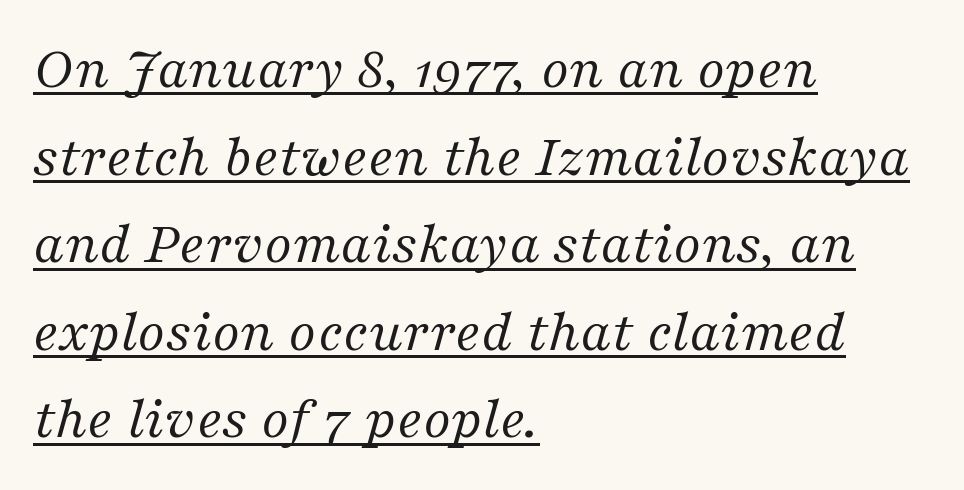
The image shows 60 px regular-weight serif type, italic (leaning right); set left-aligned, normal line spacing (1.46x), normal letter spacing, underlined; medium stroke contrast and a medium x-height.
